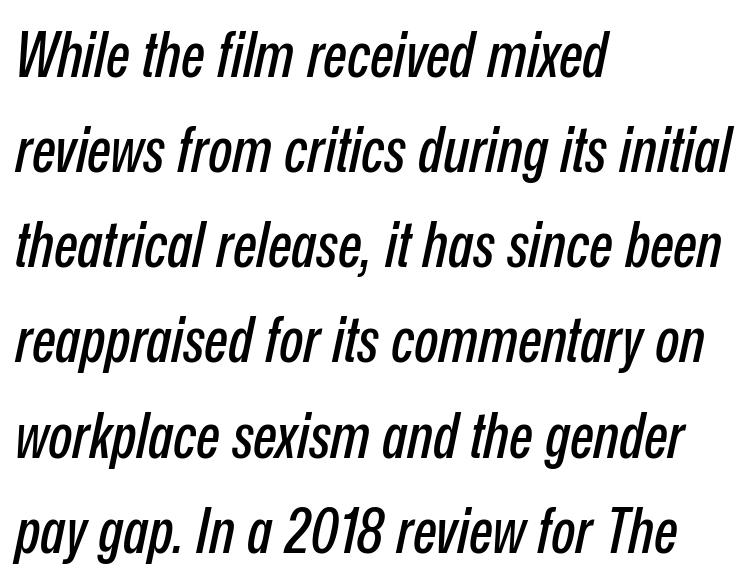
Each line starts at the same left margin while the right side varies. Vertical spacing — default. Short note: letters normally spaced. Emphasis-style slanted type is in use. The passage shown is typed in a proportional face where columns would drift. Quick note: underline off.
